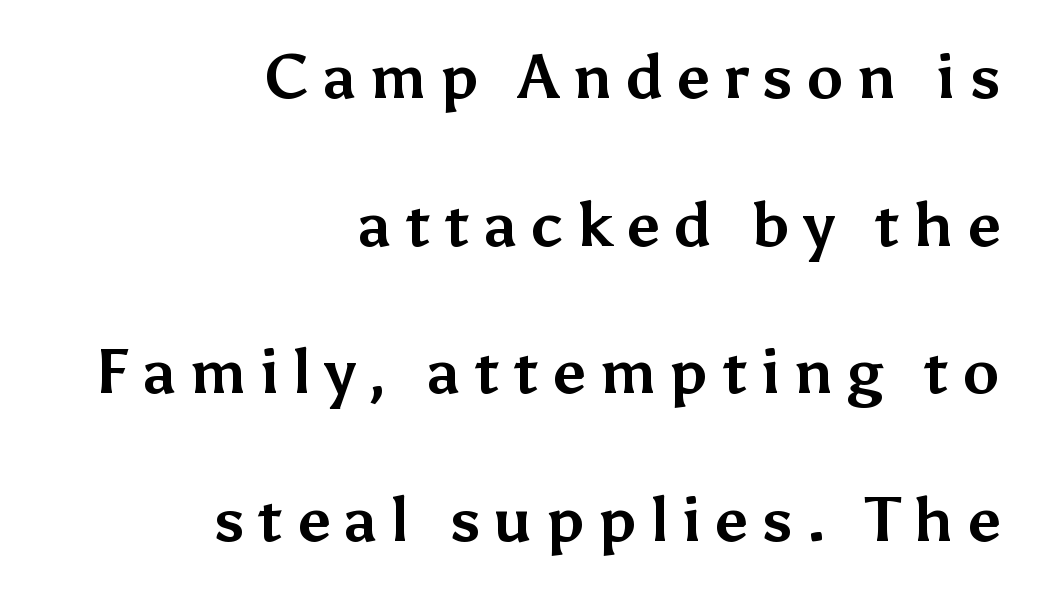
The image shows 62 px bold sans-serif type, upright; set right-aligned, loose line spacing (2.38x), unusually wide letter spacing (+0.21 em), not underlined; medium stroke contrast and a medium x-height.
